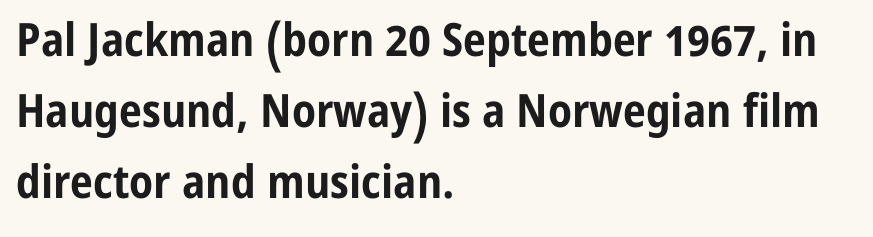
{"serif": "no", "italic": "no", "bold": "yes", "weight": "bold", "width": "condensed", "stroke_contrast": "low", "x_height": "medium", "monospaced": "no", "underline": "no", "align": "left", "line_spacing": "normal", "line_spacing_ratio": 1.54, "letter_spacing": "normal", "letter_spacing_em": 0.0, "glyph_px": 46}
